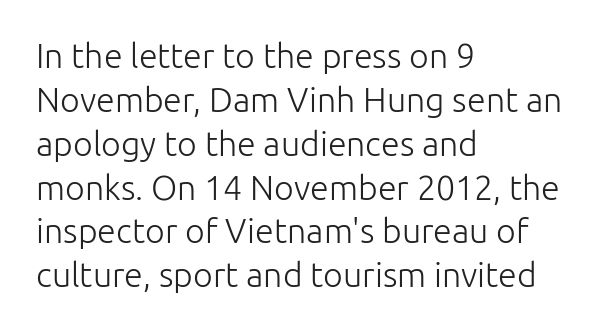
{"serif": "no", "italic": "no", "bold": "no", "weight": "light", "width": "normal", "stroke_contrast": "low", "x_height": "medium", "monospaced": "no", "underline": "no", "align": "left", "line_spacing": "normal", "line_spacing_ratio": 1.29, "letter_spacing": "normal", "letter_spacing_em": 0.0, "glyph_px": 34}
